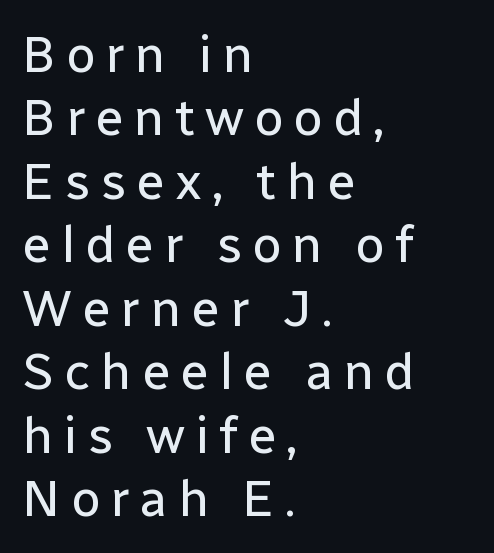
The foot of each line stays bare and open. Varying glyph widths throughout — classic text-font behaviour. Posture: upright roman. The type family on display is of the sans-serif kind. The ragged edge is on the right, which tells us the setting is flush left. The cut favours lightness, reaching ordinary text weight at its darkest.
